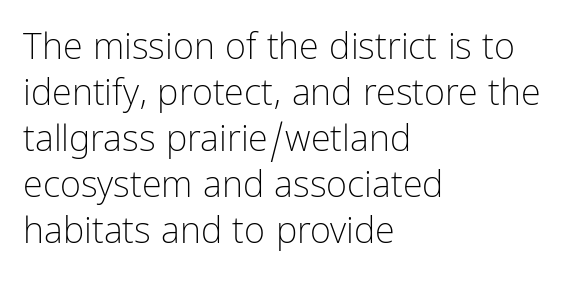
The image shows 36 px light, condensed sans-serif type, upright; set left-aligned, normal line spacing (1.28x), normal letter spacing, not underlined; low stroke contrast and a medium x-height.
